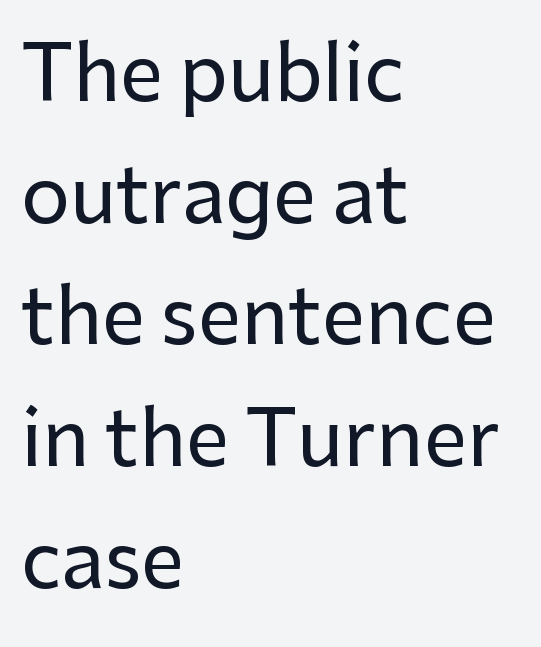
The image shows 77 px sans-serif type, upright; set left-aligned, normal line spacing (1.58x), normal letter spacing, not underlined; low stroke contrast and a medium x-height.
